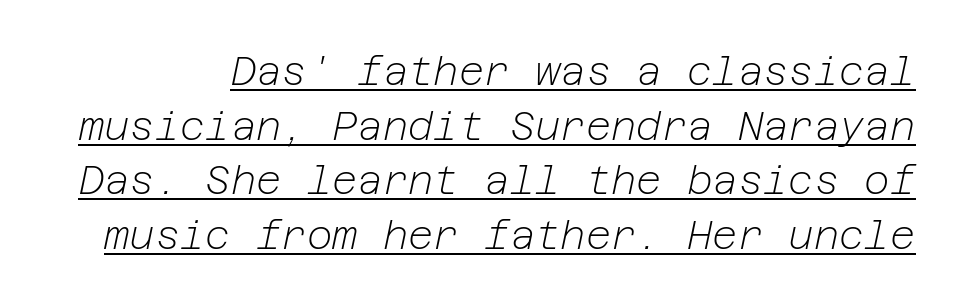
{"italic": "yes", "lean": "right", "slant_degrees": 12, "bold": "no", "weight": "light", "width": "normal", "stroke_contrast": "low", "x_height": "medium", "underline": "yes", "line_spacing": "normal", "line_spacing_ratio": 1.4, "letter_spacing": "normal", "letter_spacing_em": 0.0, "glyph_px": 39}
